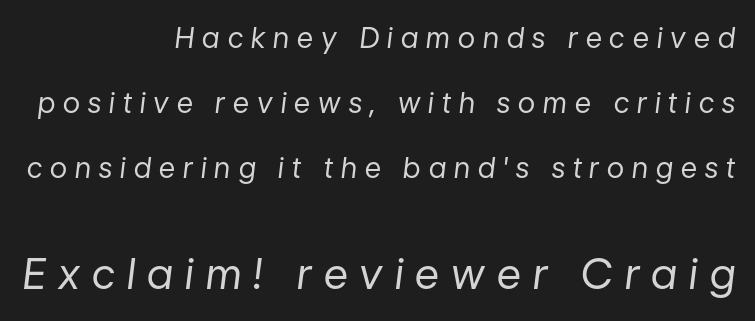
Which margin do the lines hug? The right one — the left edge is uneven. Does the bottom block carry the larger type? Yes, it does. Here the designer chose a conventional face with non-uniform glyph widths. The typeface has the unassuming heft of standard copy or less. The letters are spread apart with noticeably loose tracking.
